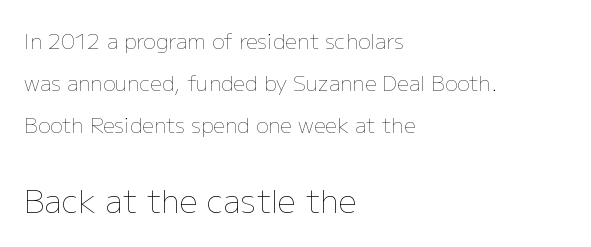
The image shows 32 px thin type, upright; set left-aligned, loose line spacing (1.99x), normal letter spacing, not underlined; the second (bottom) block is 1.52x larger; low stroke contrast and a medium x-height.
